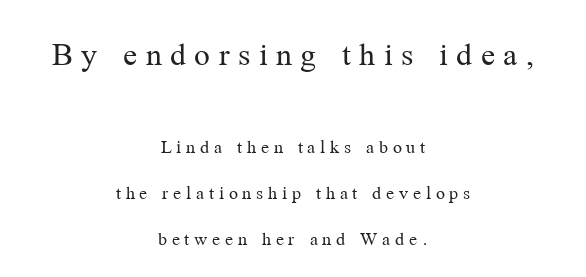
The image shows 35 px regular-weight serif type, upright; set centered, loose line spacing (2.29x), unusually wide letter spacing (+0.24 em), not underlined; the first (top) block is 1.75x larger; medium stroke contrast and a medium x-height.
